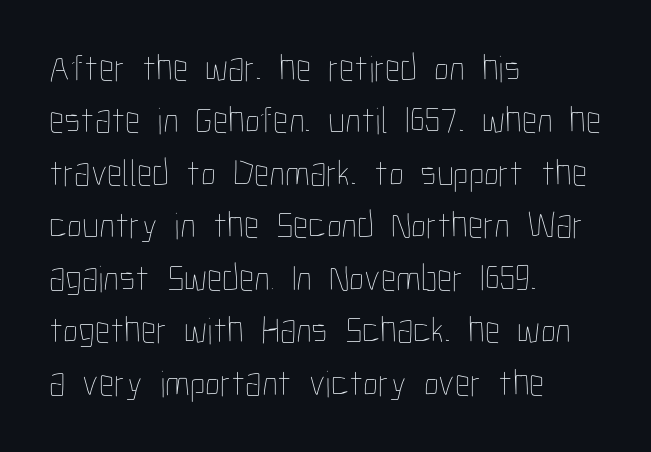
Honestly, the letter spacing is just normal — you wouldn't notice it. Each letter keeps its own natural width here, so spacing adapts to shape. The letters stand straight up with perfectly vertical stems. The setting favours the left margin, as ordinary paragraphs usually do.
